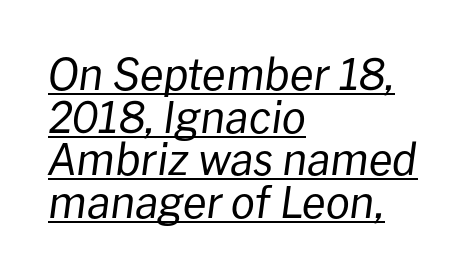
The image shows 43 px regular-weight type, italic (leaning right); set left-aligned, tight line spacing (0.99x), normal letter spacing, underlined; low stroke contrast and a medium x-height.
